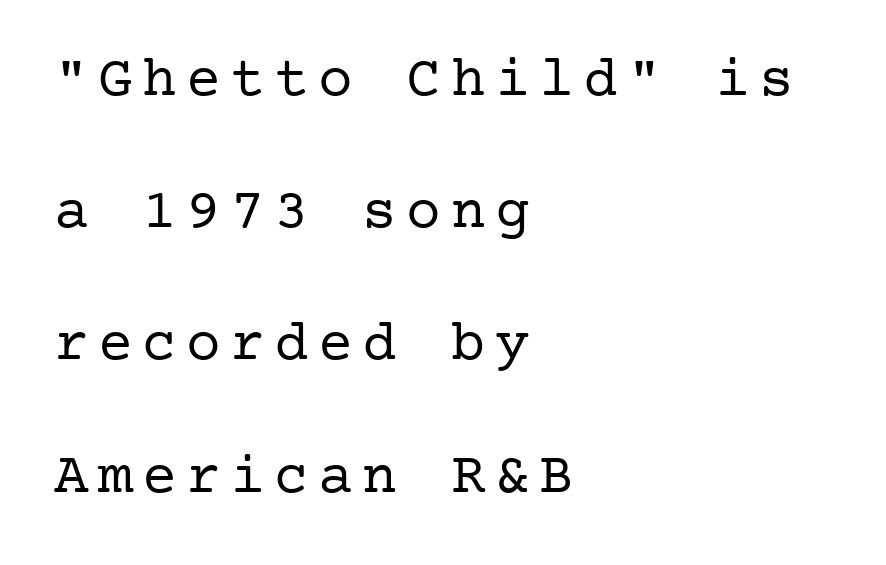
Q: Is the text bold? A: No.
Q: Is the text italic (slanted)? A: No, it is upright.
Q: Is the typeface a serif or a sans-serif typeface? A: Serif.
Q: Is the text underlined? A: No.
Q: How is the paragraph aligned? A: Left-aligned.
Q: Is the spacing between lines tight, normal or loose? A: Loose.
Q: Width (condensed, normal, or wide)? A: Normal.
Q: Stroke contrast? A: Low.
Q: x-height? A: Medium.
